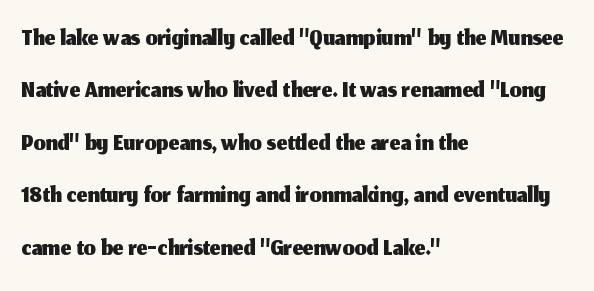
The horizontal fit of the characters is conventional and even. Alignment: flush left. I'd call this a sans setting — the letters go barefoot. You could not count columns in this text — the font is proportionally spaced. Posture: vertical.
